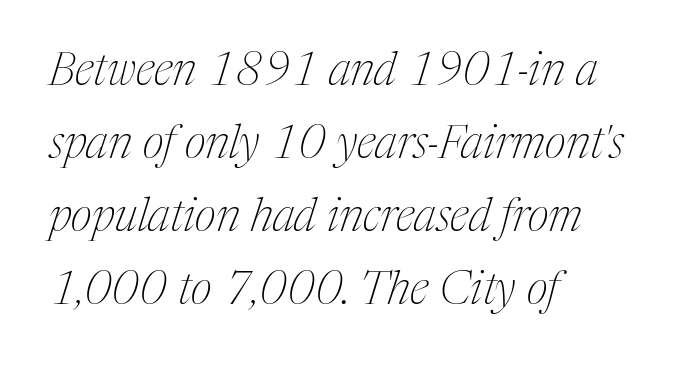
{"serif": "yes", "italic": "yes", "lean": "right", "slant_degrees": 17, "bold": "no", "weight": "thin", "width": "condensed", "stroke_contrast": "medium", "x_height": "medium", "monospaced": "no", "underline": "no", "align": "left", "line_spacing": "normal", "line_spacing_ratio": 1.59, "letter_spacing": "normal", "letter_spacing_em": 0.0, "glyph_px": 46}
